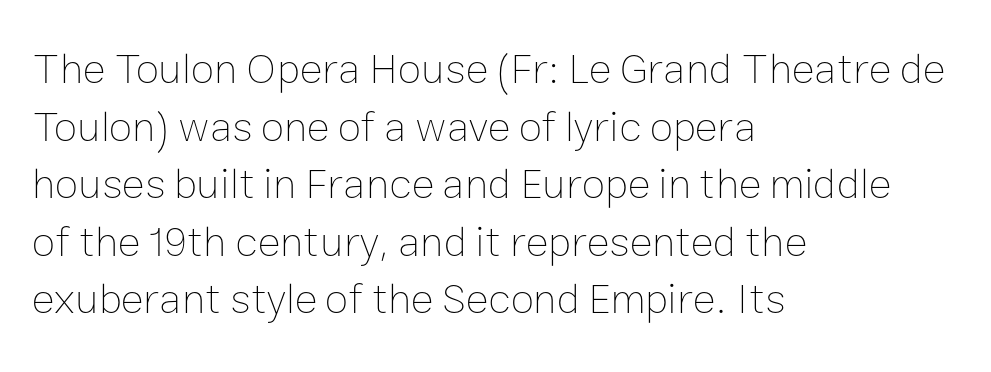
The typography opts for an upright posture over an oblique one. The strokes are not fattened; the text isn't bold. Proportional: the letters do not fall into vertical columns. Tracking here is standard; glyphs follow each other at the usual distance. Compared with a centered layout, this one pins lines to the left instead. A clean baseline with only descenders dipping below it.
